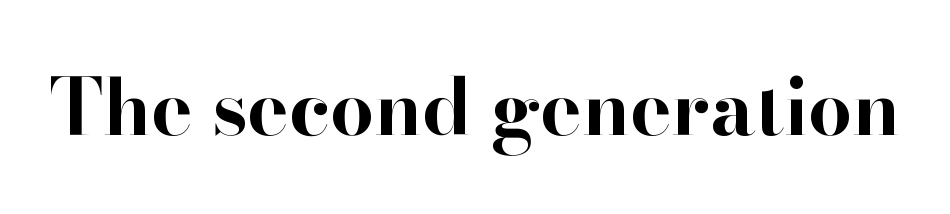
Q: Is the text bold? A: Yes.
Q: Is the text italic (slanted)? A: No, it is upright.
Q: Is the typeface a serif or a sans-serif typeface? A: Serif.
Q: Is the text underlined? A: No.
Q: Is the spacing between letters normal or unusually wide? A: Normal.
Q: Width (condensed, normal, or wide)? A: Normal.
Q: Stroke contrast? A: High.
Q: x-height? A: Small.
Q: Monospaced? A: No.
